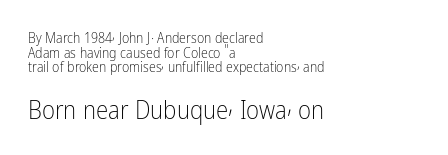
The image shows 25 px text type, upright; set left-aligned, tight line spacing (1.04x), normal letter spacing, not underlined; the second (bottom) block is 1.79x larger.
